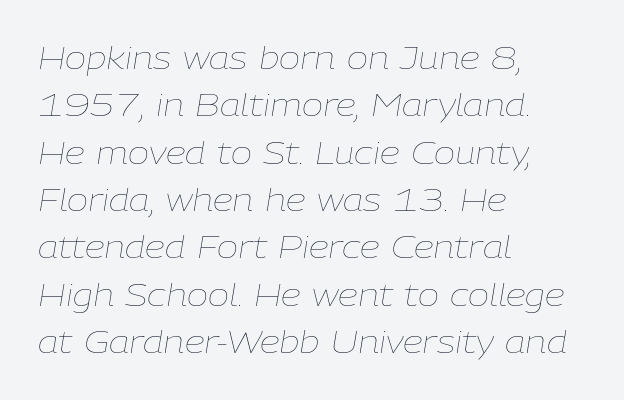
The image shows 32 px thin type, italic (leaning right); set left-aligned, normal line spacing (1.48x), normal letter spacing, not underlined; low stroke contrast and a medium x-height.
